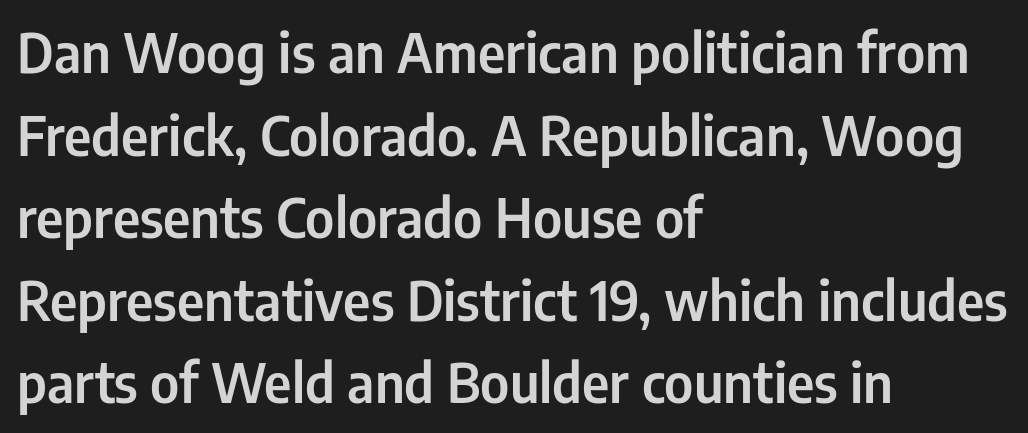
The lines are quadded left. Type without underlining. Are there feet on the stems? There aren't — it's a sans. Caption: standard tracking, unaltered. A typesetter would call this proportional, since set widths differ per character.
